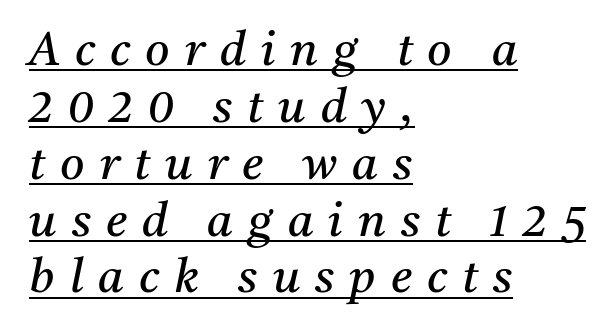
The image shows 47 px regular-weight serif type, italic (leaning right); set left-aligned, line spacing 1.21x, unusually wide letter spacing (+0.32 em), underlined; medium stroke contrast and a medium x-height.
